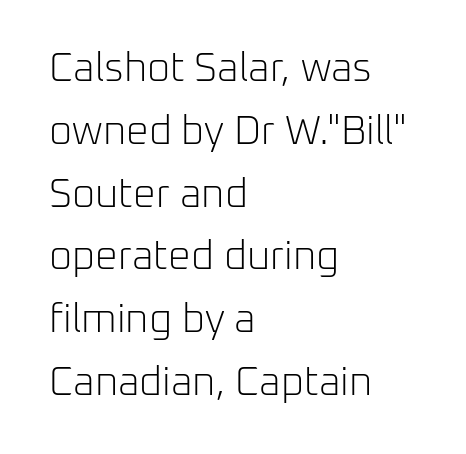
{"serif": "no", "italic": "no", "bold": "no", "weight": "light", "width": "normal", "stroke_contrast": "low", "x_height": "medium", "monospaced": "no", "underline": "no", "align": "left", "line_spacing": "normal", "line_spacing_ratio": 1.57, "letter_spacing": "normal", "letter_spacing_em": 0.0, "glyph_px": 40}
